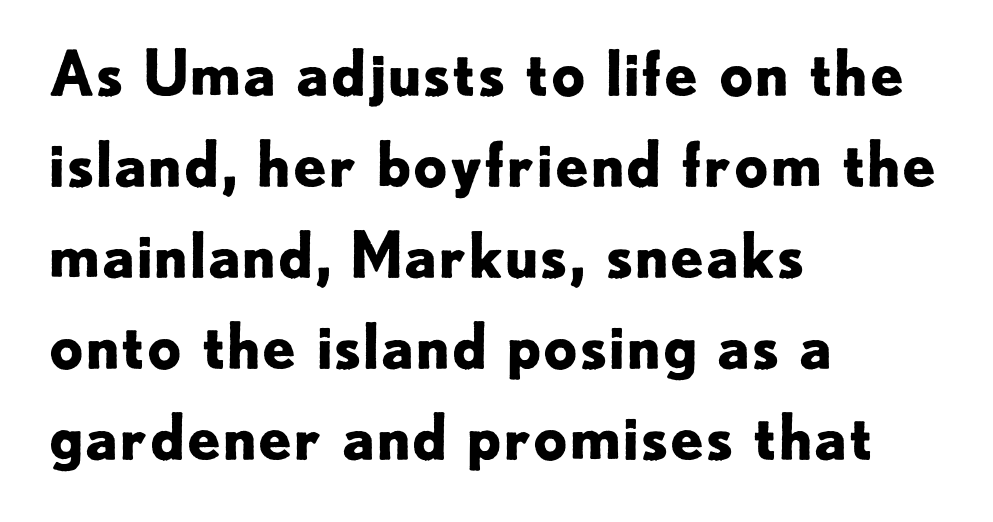
The image shows 61 px bold sans-serif type, upright; set left-aligned, normal line spacing (1.49x), normal letter spacing, not underlined; low stroke contrast and a small x-height.
